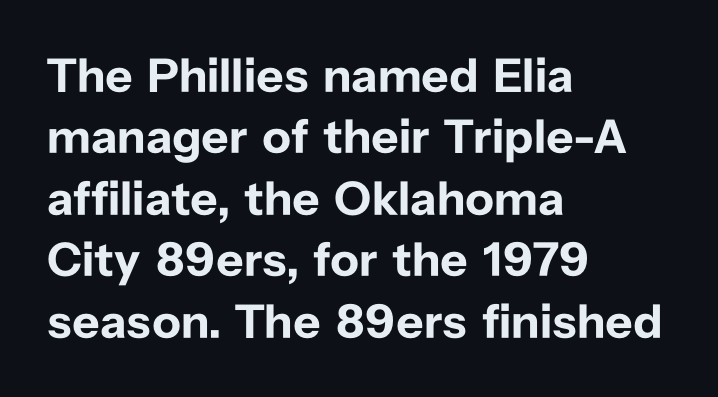
Q: Is the text bold? A: Yes.
Q: Is the text italic (slanted)? A: No, it is upright.
Q: Is the typeface a serif or a sans-serif typeface? A: Sans-serif.
Q: Is the text underlined? A: No.
Q: How is the paragraph aligned? A: Left-aligned.
Q: Is the spacing between letters normal or unusually wide? A: Normal.
Q: Is the spacing between lines tight, normal or loose? A: Normal.
Q: Width (condensed, normal, or wide)? A: Normal.
Q: Stroke contrast? A: Low.
Q: x-height? A: Medium.
Q: Monospaced? A: No.
